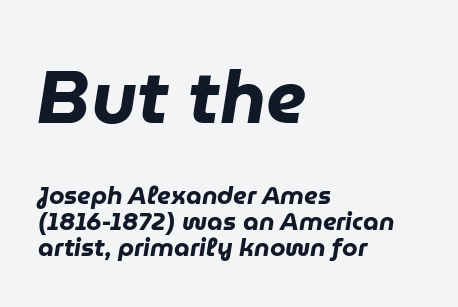
{"italic": "yes", "lean": "right", "slant_degrees": 9, "bold": "yes", "weight": "heavy", "width": "normal", "stroke_contrast": "low", "x_height": "medium", "monospaced": "no", "underline": "no", "align": "left", "line_spacing": "tight", "line_spacing_ratio": 1.05, "letter_spacing": "normal", "letter_spacing_em": 0.0, "larger_block": "first", "size_ratio": 2.96, "glyph_px": 74}
